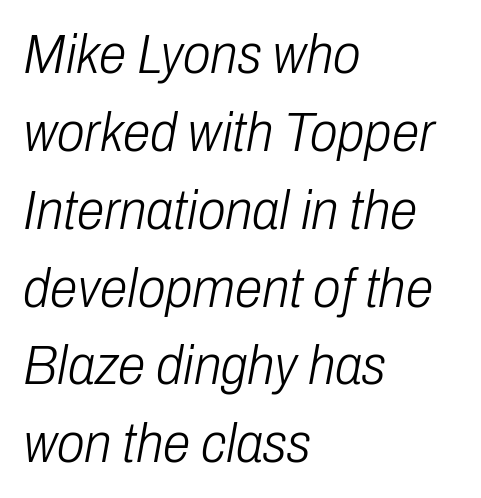
Q: Is the text bold? A: No.
Q: Is the text italic (slanted)? A: Yes, it leans right by about 10 degrees.
Q: Is the text underlined? A: No.
Q: How is the paragraph aligned? A: Left-aligned.
Q: Is the spacing between letters normal or unusually wide? A: Normal.
Q: Is the spacing between lines tight, normal or loose? A: Normal.
Q: Width (condensed, normal, or wide)? A: Condensed.
Q: Stroke contrast? A: Low.
Q: x-height? A: Medium.
Q: Monospaced? A: No.
